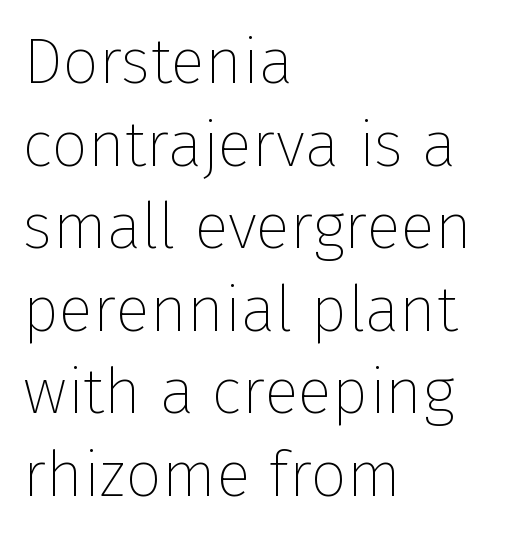
The image shows 64 px thin sans-serif type, upright; set left-aligned, normal line spacing (1.29x), normal letter spacing, not underlined; low stroke contrast and a medium x-height.
